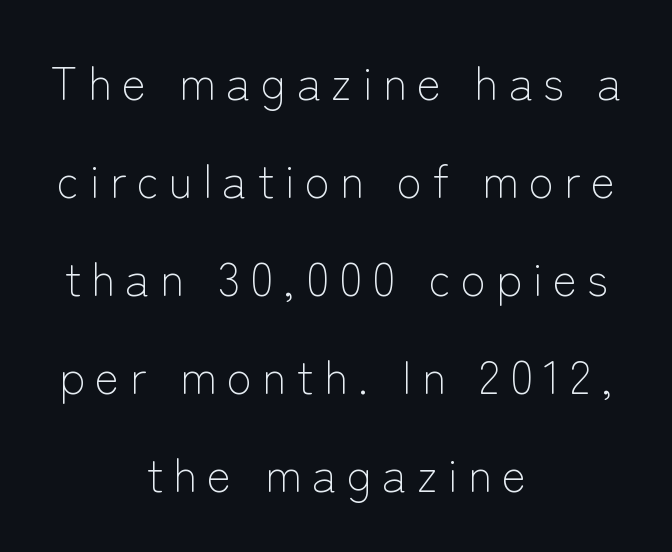
{"serif": "no", "italic": "no", "bold": "no", "weight": "light", "width": "normal", "stroke_contrast": "low", "x_height": "medium", "monospaced": "no", "underline": "no", "align": "center", "line_spacing": "loose", "line_spacing_ratio": 2.13, "letter_spacing": "wide", "letter_spacing_em": 0.22, "glyph_px": 46}
